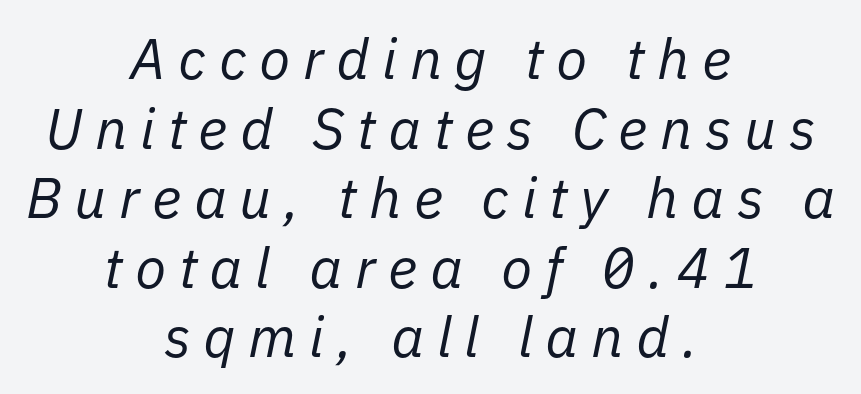
Q: Is the text bold? A: No.
Q: Is the text italic (slanted)? A: Yes, it leans right by about 11 degrees.
Q: Is the text underlined? A: No.
Q: How is the paragraph aligned? A: Centered.
Q: Is the spacing between letters normal or unusually wide? A: Unusually wide.
Q: Width (condensed, normal, or wide)? A: Normal.
Q: Stroke contrast? A: Low.
Q: x-height? A: Medium.
Q: Monospaced? A: No.
